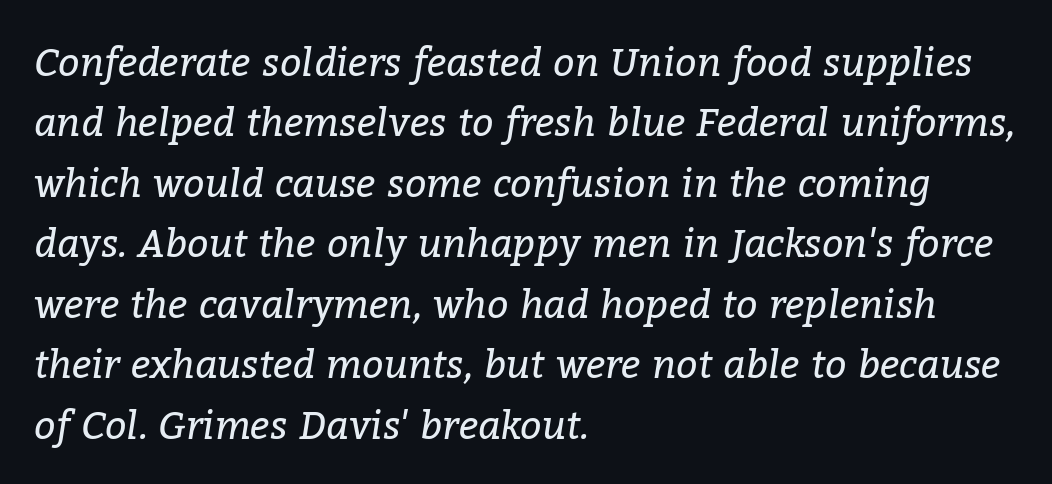
Q: Is the text bold? A: No.
Q: Is the text italic (slanted)? A: Yes, it leans right by about 9 degrees.
Q: Is the typeface a serif or a sans-serif typeface? A: Serif.
Q: Is the text underlined? A: No.
Q: How is the paragraph aligned? A: Left-aligned.
Q: Is the spacing between letters normal or unusually wide? A: Normal.
Q: Is the spacing between lines tight, normal or loose? A: Normal.
Q: Width (condensed, normal, or wide)? A: Normal.
Q: Stroke contrast? A: Low.
Q: x-height? A: Medium.
Q: Monospaced? A: No.
